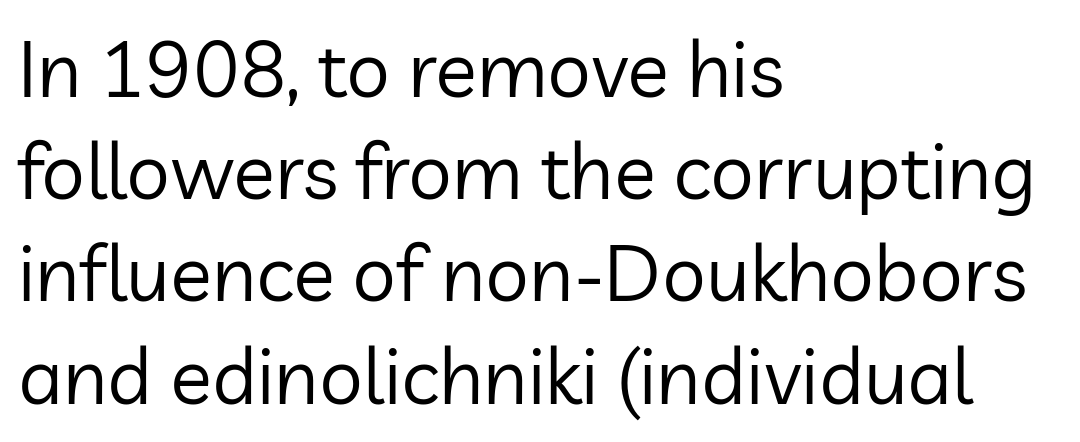
Reading down the column, the eye jumps a familiar distance to each next line. Anything drawn beneath the words? Only blank space. Reading down the block, your eye returns to a fixed left position each line. The letters stand straight up with perfectly vertical stems.
